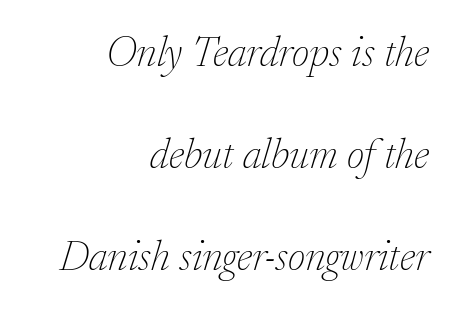
Q: Is the text bold? A: No.
Q: Is the text italic (slanted)? A: Yes, it leans right by about 17 degrees.
Q: Is the typeface a serif or a sans-serif typeface? A: Serif.
Q: Is the text underlined? A: No.
Q: How is the paragraph aligned? A: Right-aligned.
Q: Is the spacing between letters normal or unusually wide? A: Normal.
Q: Is the spacing between lines tight, normal or loose? A: Loose.
Q: Width (condensed, normal, or wide)? A: Normal.
Q: Stroke contrast? A: Low.
Q: x-height? A: Medium.
Q: Monospaced? A: No.
